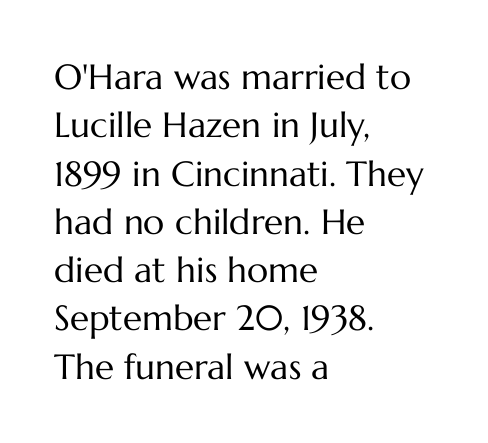
Q: Is the text bold? A: No.
Q: Is the text italic (slanted)? A: No, it is upright.
Q: Is the text underlined? A: No.
Q: How is the paragraph aligned? A: Left-aligned.
Q: Is the spacing between letters normal or unusually wide? A: Normal.
Q: Is the spacing between lines tight, normal or loose? A: Normal.
Q: Width (condensed, normal, or wide)? A: Normal.
Q: Stroke contrast? A: Medium.
Q: x-height? A: Medium.
Q: Monospaced? A: No.
